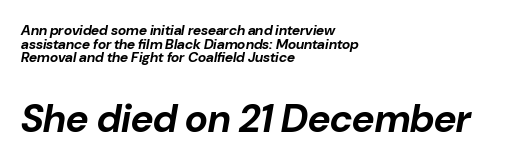
The image shows 39 px bold type, italic (leaning right); set left-aligned, tight line spacing (0.97x), normal letter spacing, not underlined; the second (bottom) block is 2.79x larger; low stroke contrast and a medium x-height.
